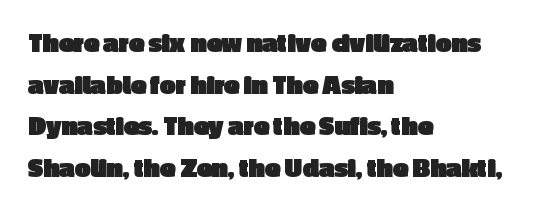
This is sans-serif lettering, the kind often seen on screens and signage. Observe the ordinary spacing: letters are neighbours, not strangers. Italic: no, the glyphs are upright roman. Each new line begins a customary step beneath the previous one. The rag falls on the right side of this text block.
